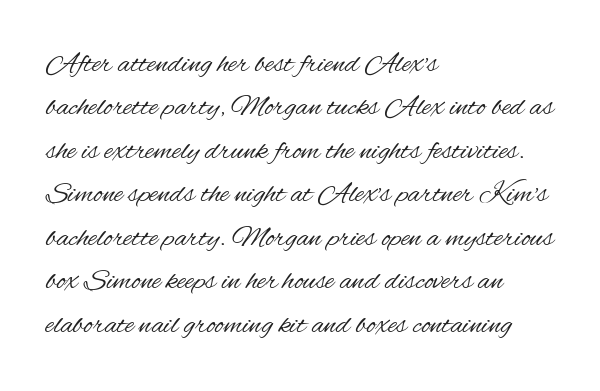
{"serif": "no", "bold": "no", "weight": "regular", "width": "condensed", "stroke_contrast": "medium", "x_height": "small", "monospaced": "no", "underline": "no", "align": "left", "line_spacing": "normal", "line_spacing_ratio": 1.45, "letter_spacing": "normal", "letter_spacing_em": 0.0, "glyph_px": 30}
